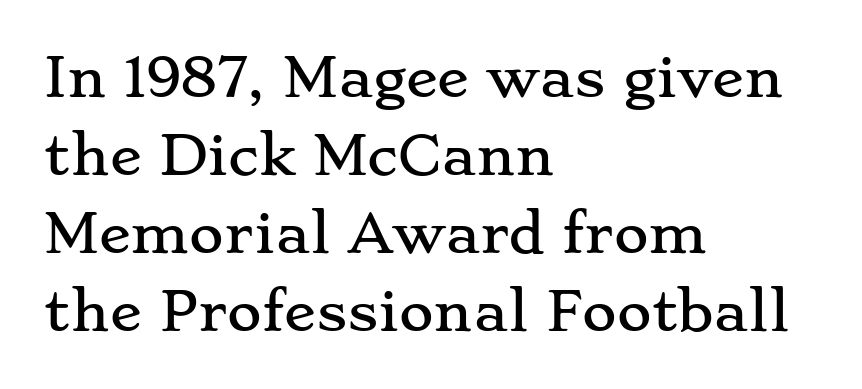
Q: Is the text italic (slanted)? A: No, it is upright.
Q: Is the typeface a serif or a sans-serif typeface? A: Serif.
Q: Is the text underlined? A: No.
Q: How is the paragraph aligned? A: Left-aligned.
Q: Is the spacing between letters normal or unusually wide? A: Normal.
Q: Is the spacing between lines tight, normal or loose? A: Normal.
Q: Width (condensed, normal, or wide)? A: Wide.
Q: Stroke contrast? A: Low.
Q: x-height? A: Small.
Q: Monospaced? A: No.
